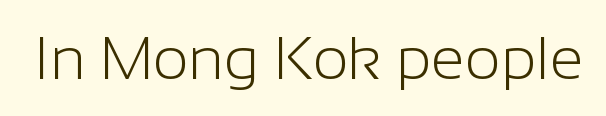
{"serif": "no", "italic": "no", "bold": "no", "weight": "light", "width": "normal", "stroke_contrast": "low", "x_height": "medium", "monospaced": "no", "underline": "no", "letter_spacing": "normal", "letter_spacing_em": 0.0, "glyph_px": 61}
